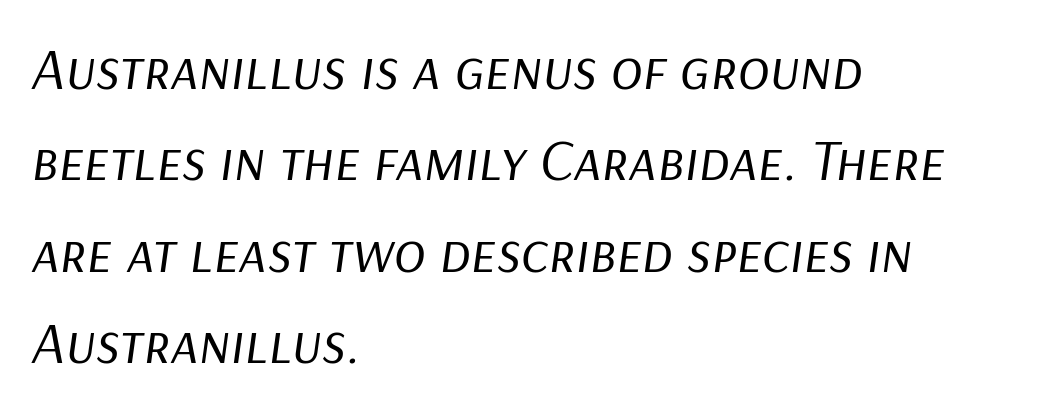
The passage shown stacks its lines at a standard gap. Does extra space separate the letters? No, they use regular spacing. Yep, that's italic — everything's leaning. Summary of weight: not heavy and not bold. Short and long lines alike share a common starting point at left. These lines are rendered in a variable-pitch font.
